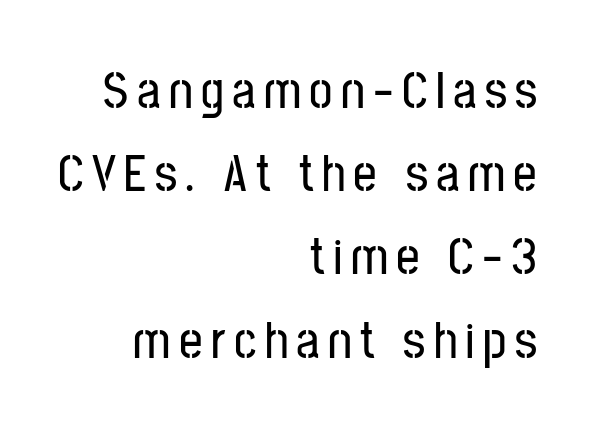
Q: Is the text italic (slanted)? A: No, it is upright.
Q: Is the typeface a serif or a sans-serif typeface? A: Sans-serif.
Q: Is the text underlined? A: No.
Q: How is the paragraph aligned? A: Right-aligned.
Q: Is the spacing between lines tight, normal or loose? A: Normal.
Q: Width (condensed, normal, or wide)? A: Condensed.
Q: Stroke contrast? A: Low.
Q: x-height? A: Medium.
Q: Monospaced? A: No.
